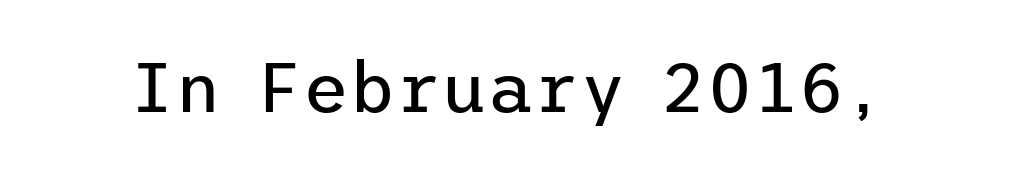
Typographically, this falls in the sans-serif category. On a weight scale, this lands at 450 or below. Words appear dense and cohesive because spacing is normal. Italic: no, the glyphs are upright roman. The strip under each line holds only bare page.
